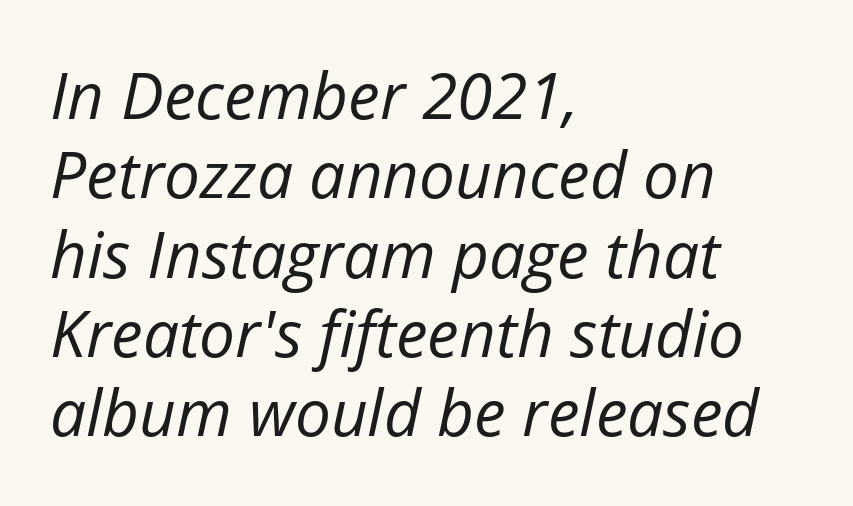
{"italic": "yes", "lean": "right", "slant_degrees": 12, "bold": "no", "weight": "regular", "width": "normal", "stroke_contrast": "low", "x_height": "medium", "monospaced": "no", "underline": "no", "align": "left", "line_spacing_ratio": 1.24, "letter_spacing": "normal", "letter_spacing_em": 0.0, "glyph_px": 64}
